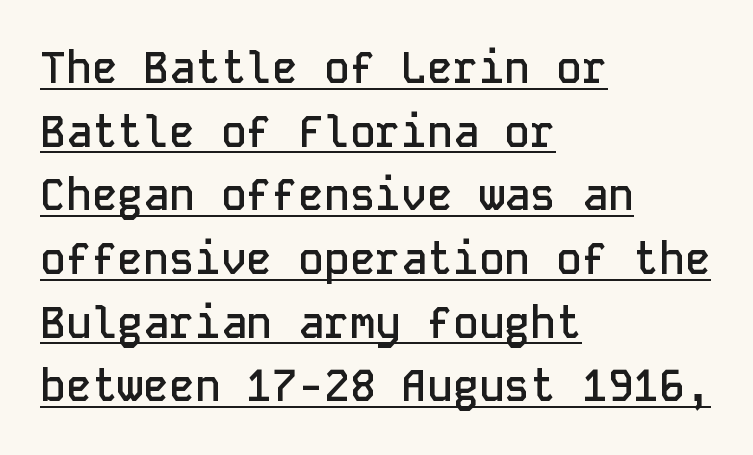
The image shows 43 px semibold sans-serif type, upright, monospaced; set left-aligned, normal line spacing (1.48x), normal letter spacing, underlined; low stroke contrast and a medium x-height.
